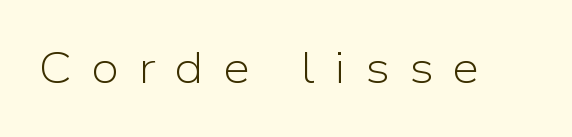
The image shows 44 px light sans-serif type, upright; set unusually wide letter spacing (+0.44 em), not underlined; low stroke contrast and a medium x-height.
